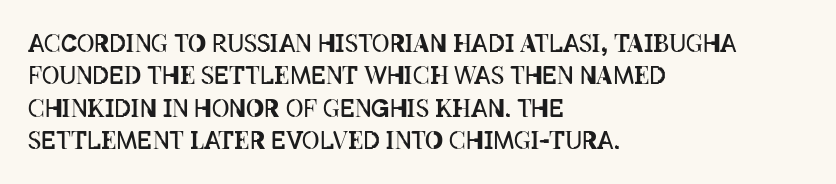
{"italic": "no", "bold": "no", "underline": "no", "align": "left", "line_spacing": "normal", "line_spacing_ratio": 1.35, "letter_spacing": "normal", "letter_spacing_em": 0.0, "glyph_px": 24}
